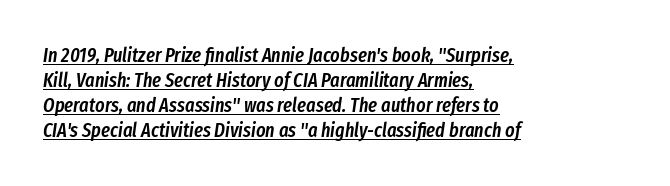
{"italic": "yes", "lean": "right", "slant_degrees": 8, "bold": "semi", "underline": "yes", "align": "left", "line_spacing": "normal", "line_spacing_ratio": 1.25, "letter_spacing": "normal", "letter_spacing_em": 0.0, "glyph_px": 20}
